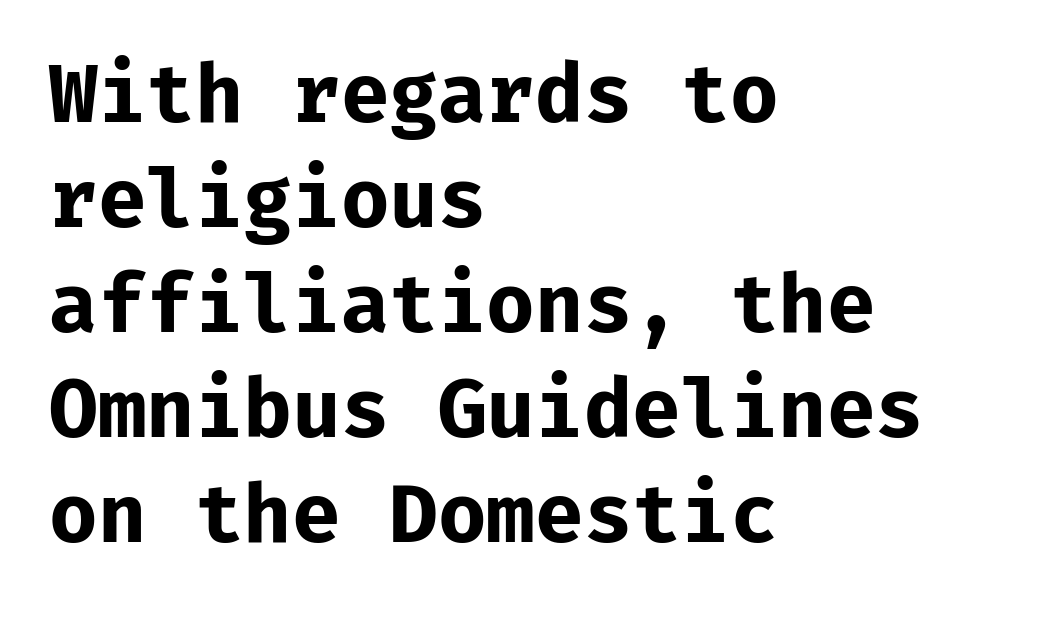
Q: Is the text bold? A: Yes.
Q: Is the text italic (slanted)? A: No, it is upright.
Q: Is the typeface a serif or a sans-serif typeface? A: Sans-serif.
Q: Is the text underlined? A: No.
Q: How is the paragraph aligned? A: Left-aligned.
Q: Is the spacing between letters normal or unusually wide? A: Normal.
Q: Is the spacing between lines tight, normal or loose? A: Normal.
Q: Width (condensed, normal, or wide)? A: Normal.
Q: Stroke contrast? A: Low.
Q: x-height? A: Medium.
